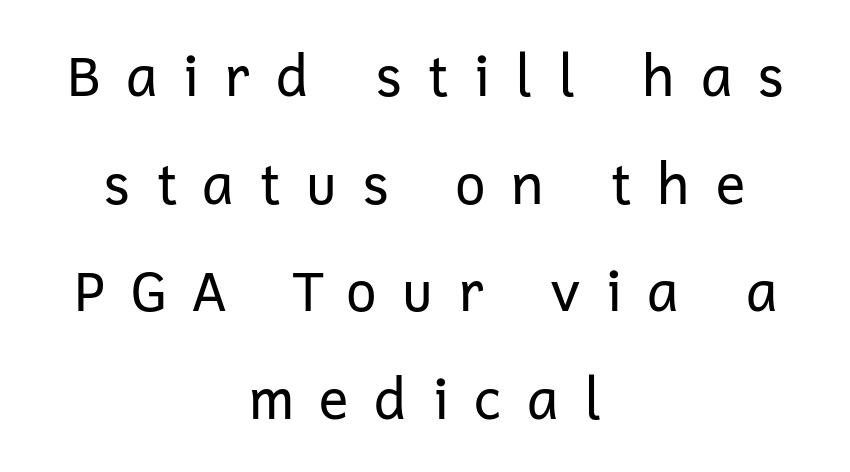
The gap between lines stays unmarked. Alignment: centered. Nope, not italic — everything's standing straight. The type family on display is of the sans-serif kind. Here the glyphs are tracked loosely, breaking word shapes into spaced letters. Reading down the column, the eye jumps a long way to each next line.
